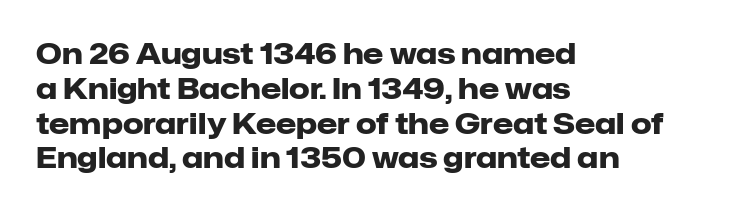
The image shows 29 px heavy sans-serif type, upright; set left-aligned, line spacing 1.2x, normal letter spacing, not underlined; low stroke contrast and a medium x-height.
